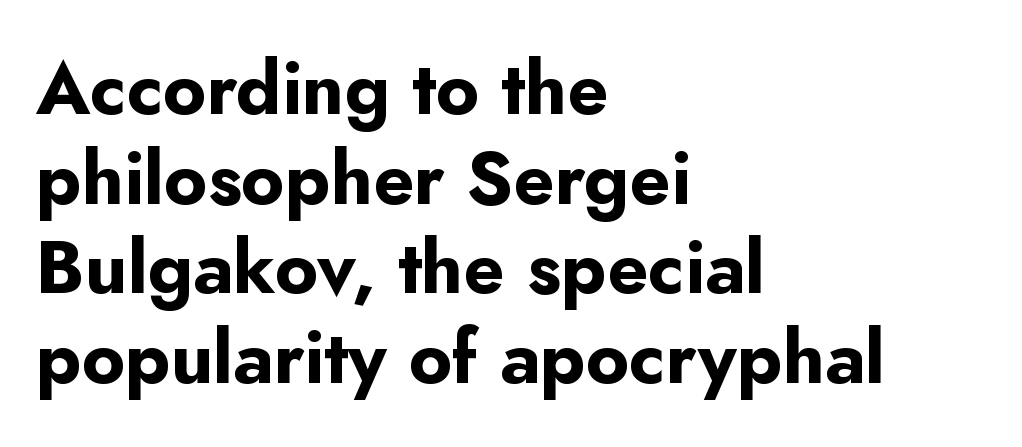
{"serif": "no", "italic": "no", "bold": "yes", "weight": "bold", "width": "normal", "stroke_contrast": "low", "x_height": "small", "monospaced": "no", "underline": "no", "align": "left", "line_spacing_ratio": 1.21, "letter_spacing": "normal", "letter_spacing_em": 0.0, "glyph_px": 74}
